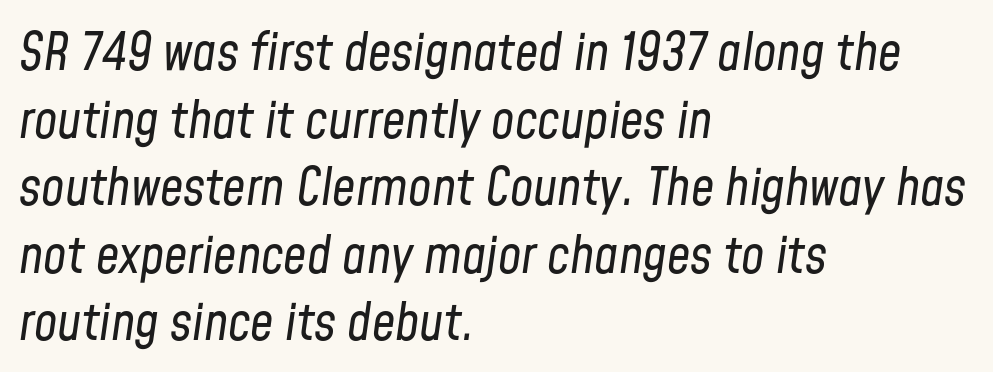
{"italic": "yes", "lean": "right", "slant_degrees": 8, "bold": "no", "weight": "regular", "width": "condensed", "stroke_contrast": "low", "x_height": "medium", "monospaced": "no", "underline": "no", "align": "left", "line_spacing": "normal", "line_spacing_ratio": 1.3, "letter_spacing": "normal", "letter_spacing_em": 0.0, "glyph_px": 52}
